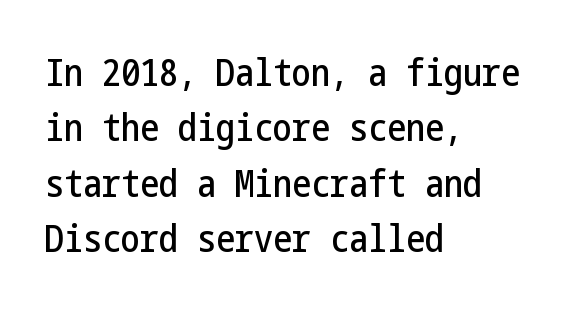
{"serif": "no", "italic": "no", "width": "condensed", "stroke_contrast": "low", "x_height": "medium", "underline": "no", "align": "left", "line_spacing": "normal", "line_spacing_ratio": 1.46, "letter_spacing": "normal", "letter_spacing_em": 0.0, "glyph_px": 38}
